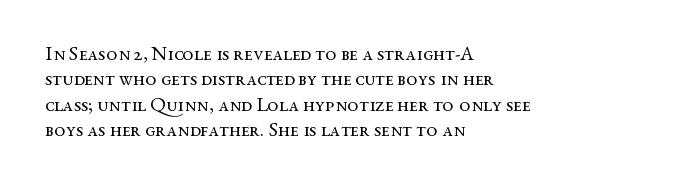
Q: Is the text bold? A: No.
Q: Is the text italic (slanted)? A: No, it is upright.
Q: Is the text underlined? A: No.
Q: How is the paragraph aligned? A: Left-aligned.
Q: Is the spacing between letters normal or unusually wide? A: Normal.
Q: Is the spacing between lines tight, normal or loose? A: Normal.
